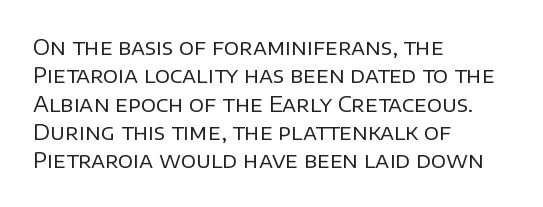
{"italic": "no", "bold": "no", "underline": "no", "align": "left", "line_spacing": "normal", "line_spacing_ratio": 1.35, "letter_spacing": "normal", "letter_spacing_em": 0.0, "glyph_px": 21}
